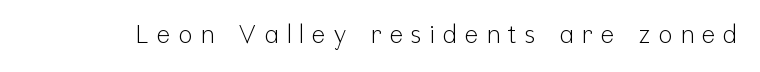
{"italic": "no", "bold": "no", "underline": "no", "letter_spacing": "wide", "letter_spacing_em": 0.34, "glyph_px": 25}
